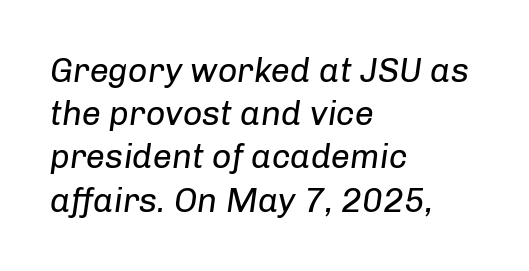
Q: Is the text bold? A: No.
Q: Is the text italic (slanted)? A: Yes, it leans right by about 8 degrees.
Q: Is the text underlined? A: No.
Q: How is the paragraph aligned? A: Left-aligned.
Q: Is the spacing between letters normal or unusually wide? A: Normal.
Q: Is the spacing between lines tight, normal or loose? A: Normal.
Q: Width (condensed, normal, or wide)? A: Normal.
Q: Stroke contrast? A: Low.
Q: x-height? A: Medium.
Q: Monospaced? A: No.
